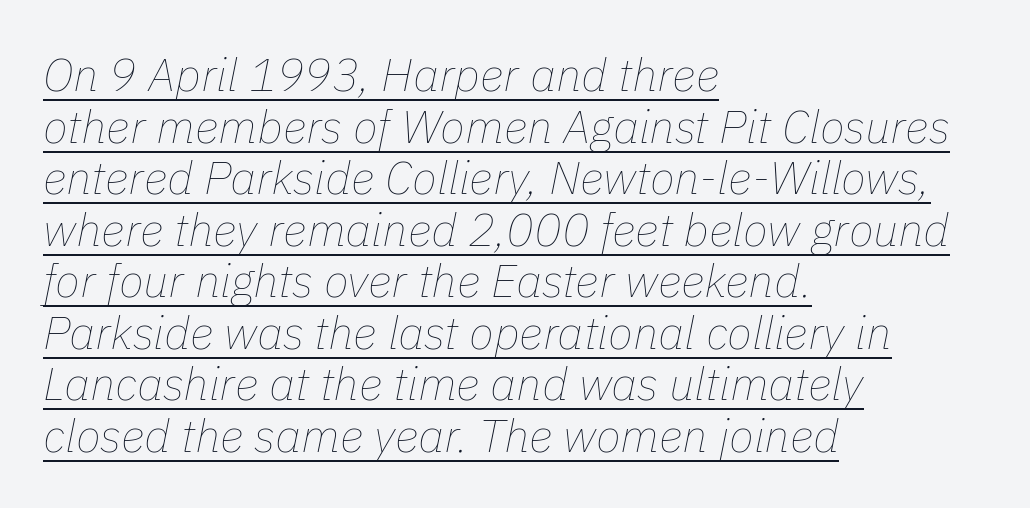
The face used here is proportionally spaced, like ordinary book or web type. Notice how a bar underscores the lettering throughout. Does extra space separate the letters? No, they use regular spacing. The face used here has a pronounced slope to its letters. The typeface has the unassuming heft of standard copy or less.
